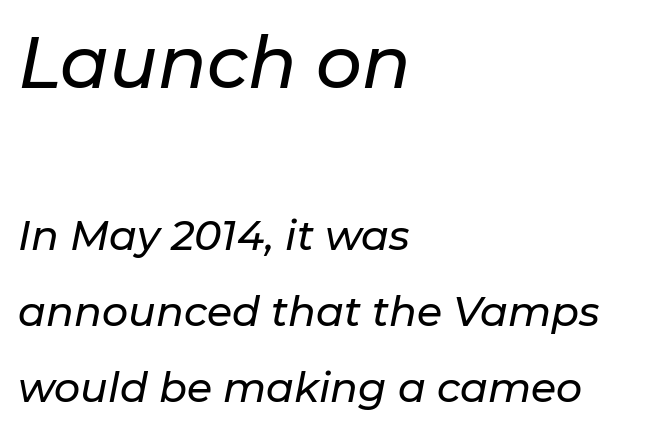
Q: Is the text italic (slanted)? A: Yes, it leans right by about 11 degrees.
Q: Is the text underlined? A: No.
Q: How is the paragraph aligned? A: Left-aligned.
Q: Is the spacing between letters normal or unusually wide? A: Normal.
Q: Which block of text is set in a larger size, the first (top) or the second (bottom)? A: The first (top) one.
Q: Width (condensed, normal, or wide)? A: Normal.
Q: Stroke contrast? A: Low.
Q: x-height? A: Medium.
Q: Monospaced? A: No.
